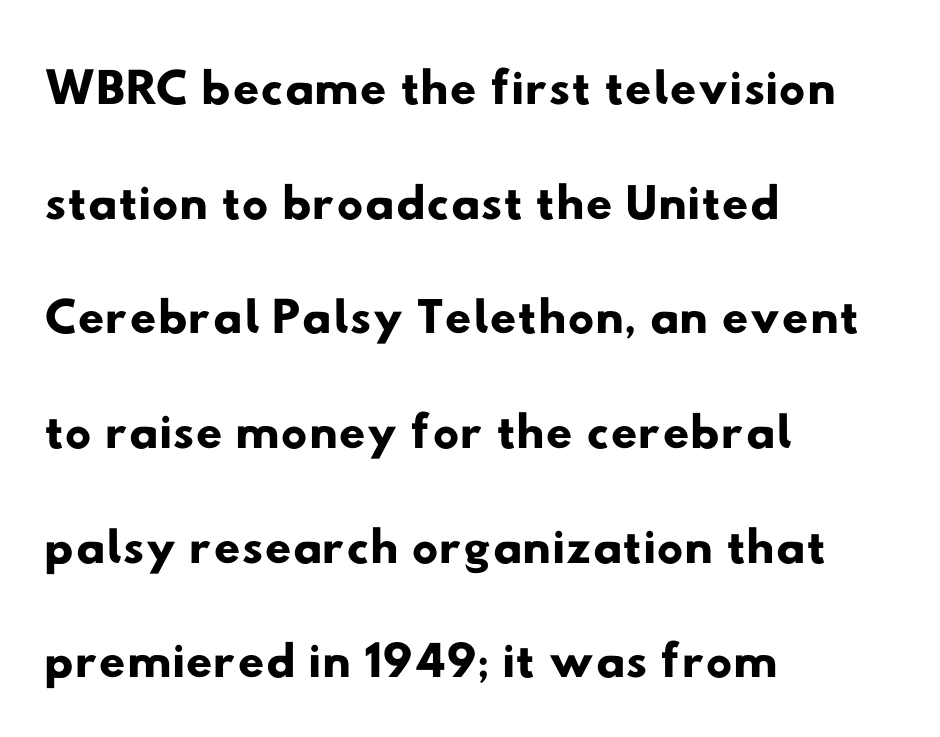
Q: Is the typeface a serif or a sans-serif typeface? A: Sans-serif.
Q: Is the text underlined? A: No.
Q: How is the paragraph aligned? A: Left-aligned.
Q: Is the spacing between letters normal or unusually wide? A: Normal.
Q: Is the spacing between lines tight, normal or loose? A: Normal.
Q: Width (condensed, normal, or wide)? A: Wide.
Q: Stroke contrast? A: Low.
Q: x-height? A: Small.
Q: Monospaced? A: No.
